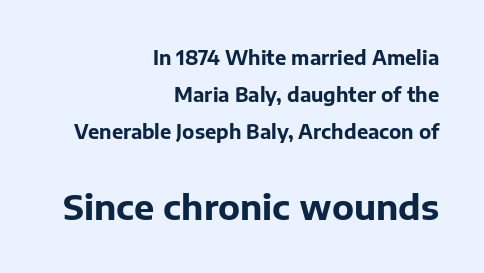
The image shows 34 px bold sans-serif type, upright; set right-aligned, loose line spacing (1.96x), normal letter spacing, not underlined; the second (bottom) block is 1.79x larger; low stroke contrast and a medium x-height.
